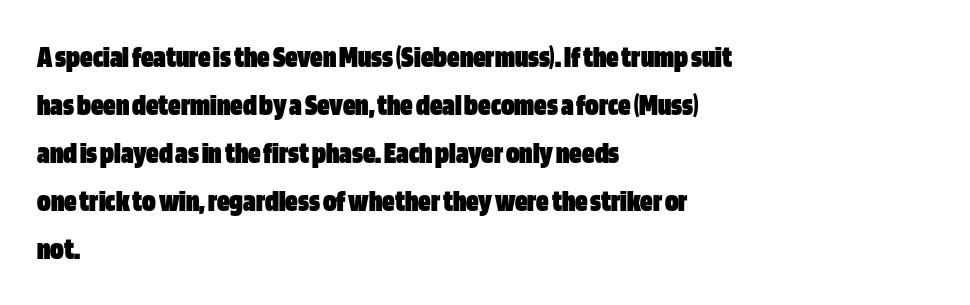
Q: Is the text bold? A: Yes.
Q: Is the text italic (slanted)? A: No, it is upright.
Q: Is the typeface a serif or a sans-serif typeface? A: Sans-serif.
Q: Is the text underlined? A: No.
Q: How is the paragraph aligned? A: Left-aligned.
Q: Is the spacing between letters normal or unusually wide? A: Normal.
Q: Is the spacing between lines tight, normal or loose? A: Normal.
Q: Width (condensed, normal, or wide)? A: Condensed.
Q: Stroke contrast? A: Low.
Q: x-height? A: Large.
Q: Monospaced? A: No.
